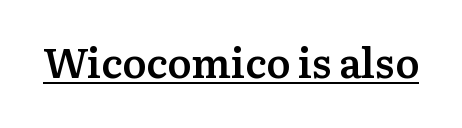
Every character sits straight up, as roman type does. Type style note: has serifs. The letters advance in unequal steps, a hallmark of proportional type. A baseline rule has been typeset under these characters. Tracking value appears to be zero — textbook default spacing. A bit beefed up — I'd call it semibold rather than bold.
